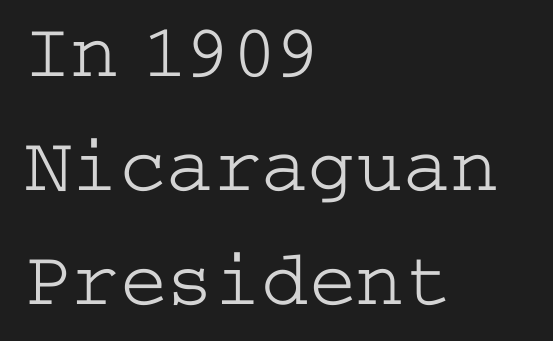
{"serif": "yes", "italic": "no", "bold": "no", "weight": "light", "width": "wide", "stroke_contrast": "low", "x_height": "medium", "underline": "no", "align": "left", "line_spacing": "normal", "line_spacing_ratio": 1.44, "letter_spacing": "normal", "letter_spacing_em": 0.0, "glyph_px": 79}
